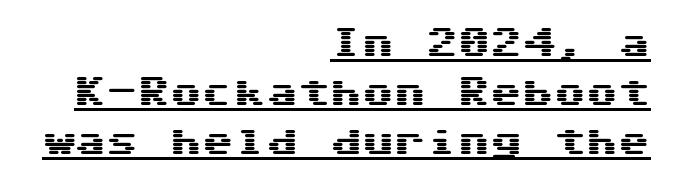
The image shows 32 px wide sans-serif type, upright, monospaced; set right-aligned, normal line spacing (1.53x), normal letter spacing, underlined; medium stroke contrast and a medium x-height.
